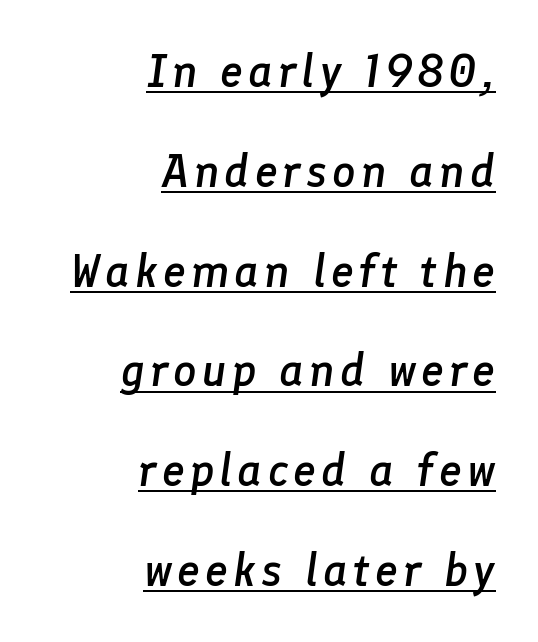
{"italic": "yes", "lean": "right", "slant_degrees": 8, "bold": "semi", "weight": "semibold", "width": "normal", "stroke_contrast": "low", "x_height": "medium", "monospaced": "no", "underline": "yes", "align": "right", "line_spacing": "loose", "line_spacing_ratio": 2.17, "glyph_px": 46}
